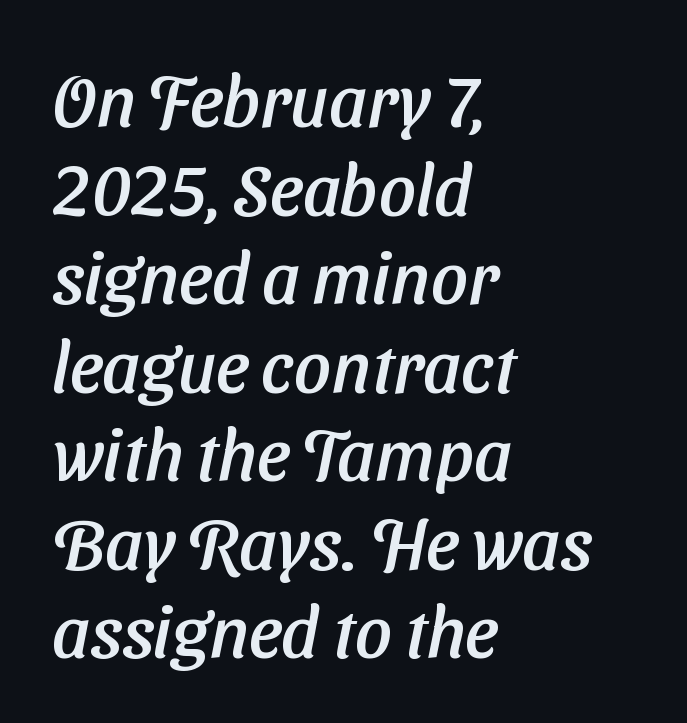
Tracking value appears to be zero — textbook default spacing. Nobody drew a line under any word here. The rendering uses natural spacing where letterforms have individual widths. Line starts are locked; line ends wander. Look at the bottom of the vertical strokes: they stop flat, with no serifs.
